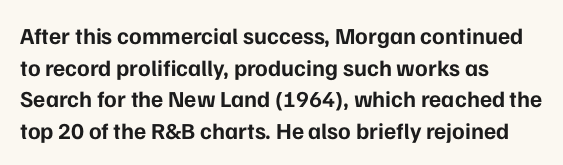
Q: Is the text bold? A: Yes.
Q: Is the text italic (slanted)? A: No, it is upright.
Q: Is the text underlined? A: No.
Q: How is the paragraph aligned? A: Left-aligned.
Q: Is the spacing between letters normal or unusually wide? A: Normal.
Q: Is the spacing between lines tight, normal or loose? A: Normal.
